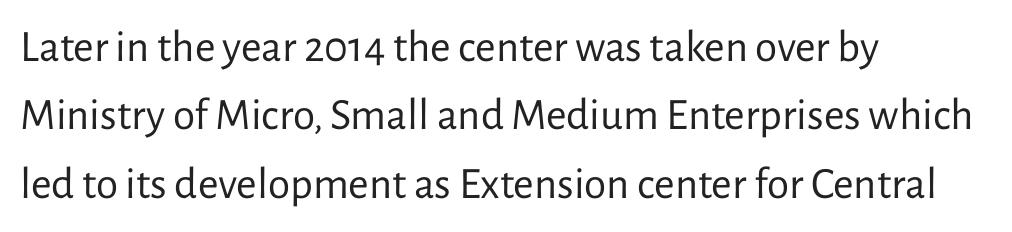
Q: Is the text bold? A: No.
Q: Is the text italic (slanted)? A: No, it is upright.
Q: Is the typeface a serif or a sans-serif typeface? A: Sans-serif.
Q: Is the text underlined? A: No.
Q: How is the paragraph aligned? A: Left-aligned.
Q: Is the spacing between letters normal or unusually wide? A: Normal.
Q: Is the spacing between lines tight, normal or loose? A: Normal.
Q: Width (condensed, normal, or wide)? A: Normal.
Q: Stroke contrast? A: Low.
Q: x-height? A: Medium.
Q: Monospaced? A: No.
